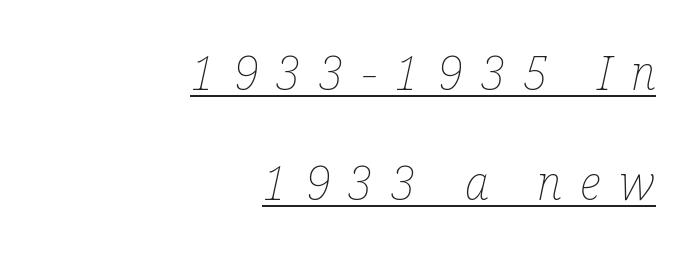
The paragraph has a hard right edge and a soft left edge. The typography opts for an oblique posture over an upright one. Horizontal bands of white between lines are thick stripes. A typesetter would call this proportional, since set widths differ per character. Does a line run under the words? Yes, clearly. Unbolded letterforms with no extra heft.
